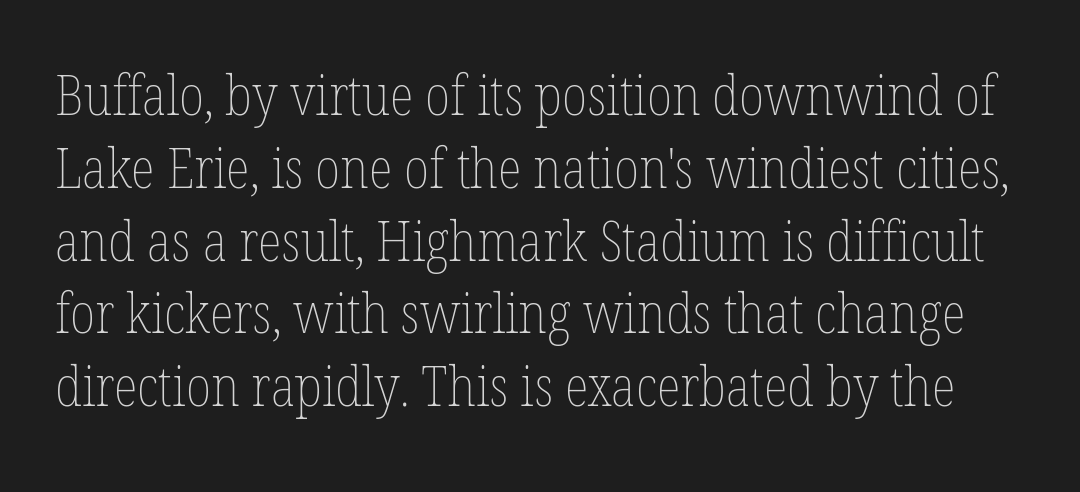
{"italic": "no", "bold": "no", "weight": "thin", "width": "condensed", "stroke_contrast": "low", "x_height": "medium", "monospaced": "no", "underline": "no", "line_spacing": "normal", "line_spacing_ratio": 1.3, "letter_spacing": "normal", "letter_spacing_em": 0.0, "glyph_px": 56}
